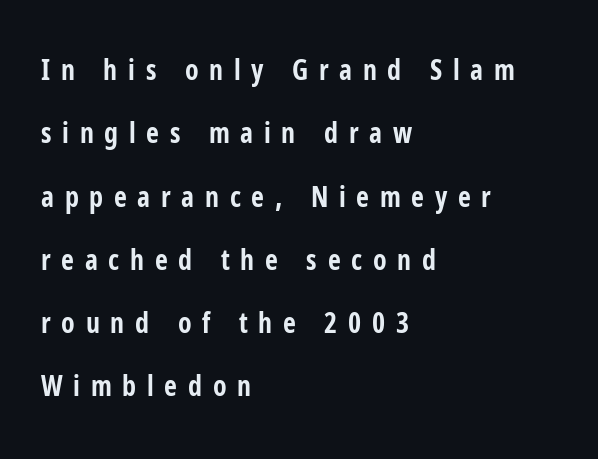
{"serif": "no", "italic": "no", "bold": "yes", "weight": "bold", "width": "condensed", "stroke_contrast": "low", "x_height": "medium", "monospaced": "no", "underline": "no", "align": "left", "line_spacing": "loose", "line_spacing_ratio": 2.26, "letter_spacing": "wide", "letter_spacing_em": 0.38, "glyph_px": 28}
